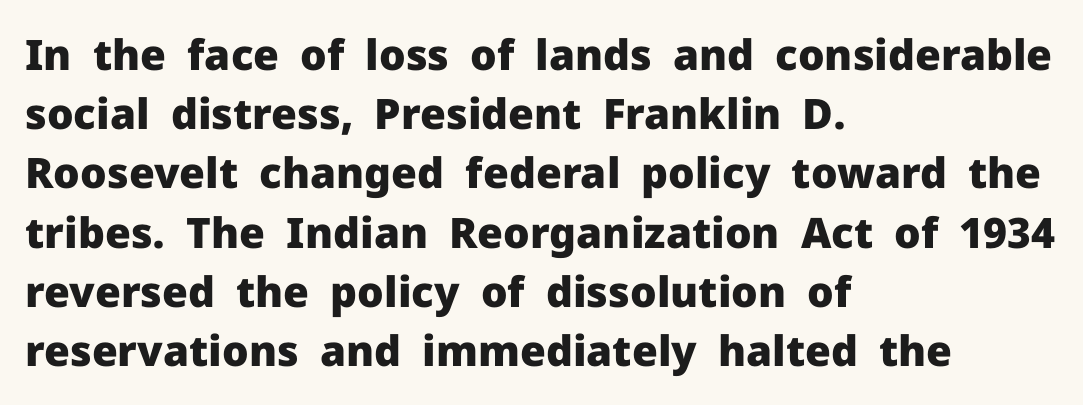
Q: Is the text bold? A: Yes.
Q: Is the text italic (slanted)? A: No, it is upright.
Q: Is the typeface a serif or a sans-serif typeface? A: Sans-serif.
Q: Is the text underlined? A: No.
Q: How is the paragraph aligned? A: Left-aligned.
Q: Is the spacing between letters normal or unusually wide? A: Normal.
Q: Is the spacing between lines tight, normal or loose? A: Normal.
Q: Width (condensed, normal, or wide)? A: Normal.
Q: Stroke contrast? A: Low.
Q: x-height? A: Medium.
Q: Monospaced? A: No.
